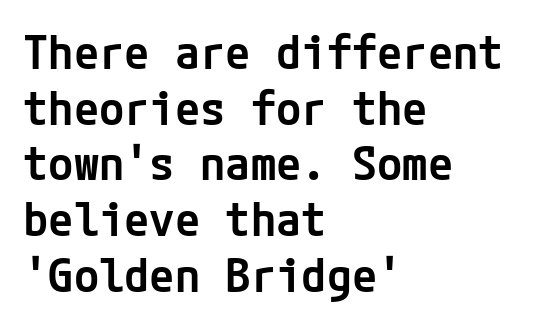
The image shows 46 px semibold sans-serif type, upright; set left-aligned, line spacing 1.21x, normal letter spacing, not underlined; low stroke contrast and a medium x-height.
